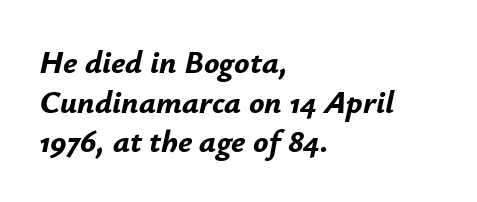
Q: Is the text bold? A: Yes.
Q: Is the text italic (slanted)? A: Yes, it leans right by about 12 degrees.
Q: Is the text underlined? A: No.
Q: How is the paragraph aligned? A: Left-aligned.
Q: Is the spacing between letters normal or unusually wide? A: Normal.
Q: Width (condensed, normal, or wide)? A: Normal.
Q: Stroke contrast? A: Low.
Q: x-height? A: Small.
Q: Monospaced? A: No.
